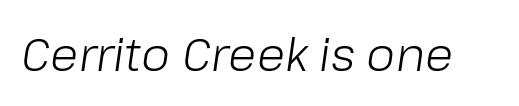
Q: Is the text bold? A: No.
Q: Is the text italic (slanted)? A: Yes, it leans right by about 8 degrees.
Q: Is the text underlined? A: No.
Q: Is the spacing between letters normal or unusually wide? A: Normal.
Q: Width (condensed, normal, or wide)? A: Normal.
Q: Stroke contrast? A: Low.
Q: x-height? A: Medium.
Q: Monospaced? A: No.
